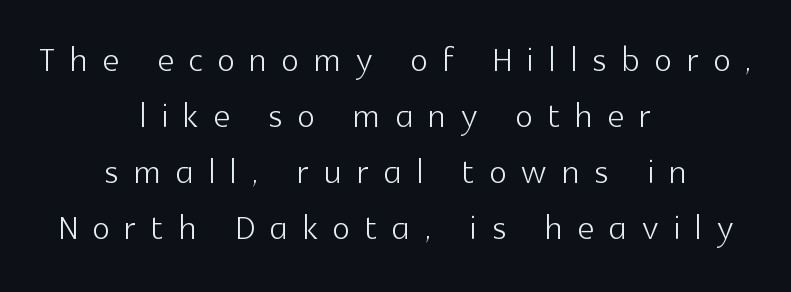
The image shows 46 px light sans-serif type, upright; set centered, line spacing 1.22x, unusually wide letter spacing (+0.33 em), not underlined; a medium x-height.
